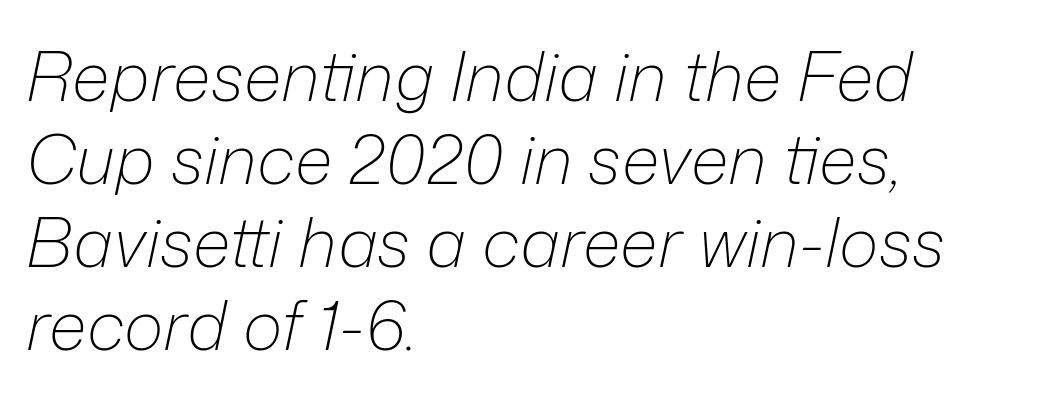
The strokes are not fattened; the text isn't bold. In terms of letterspacing, this is plain default setting. Descender tails drop into unmarked territory. The lines in this sample share a left origin and differ only in where they stop.
